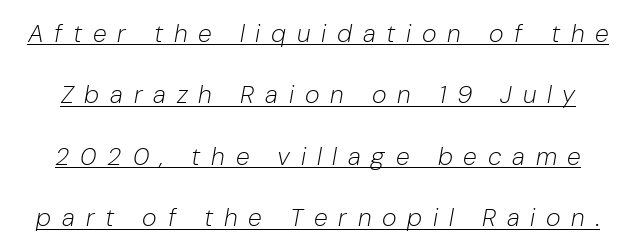
{"italic": "yes", "lean": "right", "slant_degrees": 10, "bold": "no", "underline": "yes", "line_spacing": "loose", "line_spacing_ratio": 2.46, "letter_spacing": "wide", "letter_spacing_em": 0.43, "glyph_px": 25}
